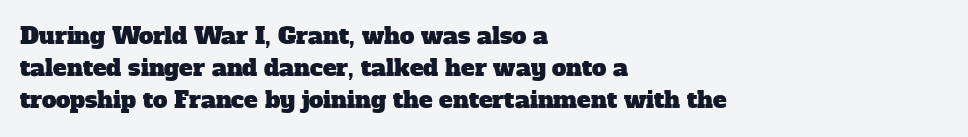
Q: Is the text underlined? A: No.
Q: How is the paragraph aligned? A: Left-aligned.
Q: Is the spacing between letters normal or unusually wide? A: Normal.
Q: Is the spacing between lines tight, normal or loose? A: Normal.
